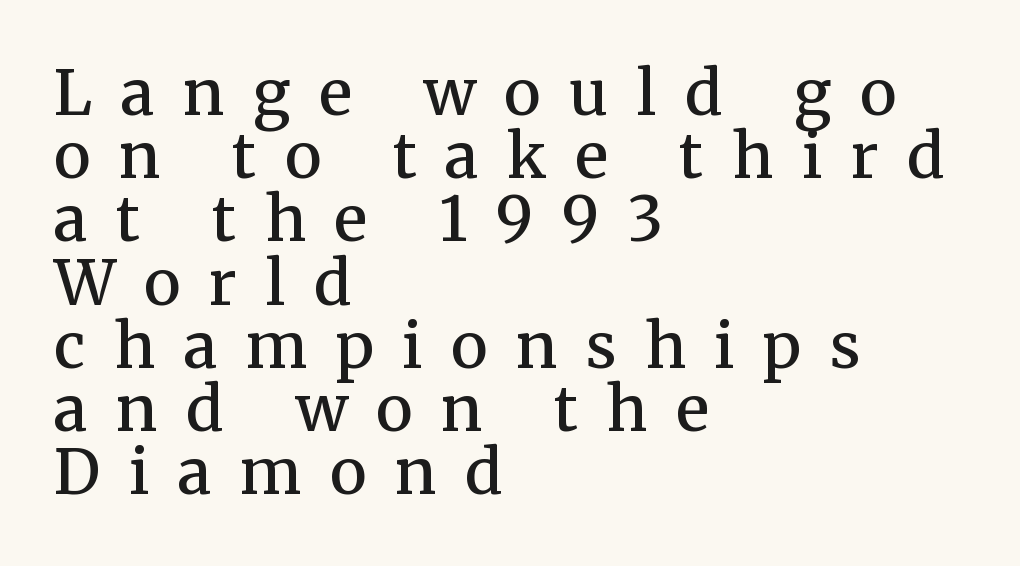
Q: Is the text bold? A: Semi-bold.
Q: Is the text italic (slanted)? A: No, it is upright.
Q: Is the typeface a serif or a sans-serif typeface? A: Serif.
Q: Is the text underlined? A: No.
Q: How is the paragraph aligned? A: Left-aligned.
Q: Is the spacing between letters normal or unusually wide? A: Unusually wide.
Q: Is the spacing between lines tight, normal or loose? A: Tight.
Q: Width (condensed, normal, or wide)? A: Normal.
Q: Stroke contrast? A: Medium.
Q: x-height? A: Medium.
Q: Monospaced? A: No.
